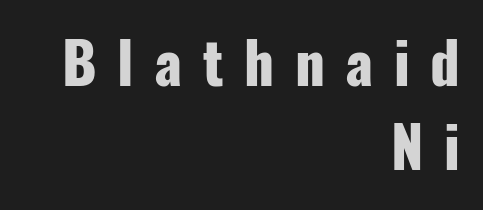
{"serif": "no", "italic": "no", "bold": "yes", "weight": "heavy", "width": "condensed", "stroke_contrast": "low", "x_height": "medium", "monospaced": "no", "underline": "no", "align": "right", "line_spacing": "normal", "line_spacing_ratio": 1.48, "letter_spacing": "wide", "letter_spacing_em": 0.36, "glyph_px": 57}
